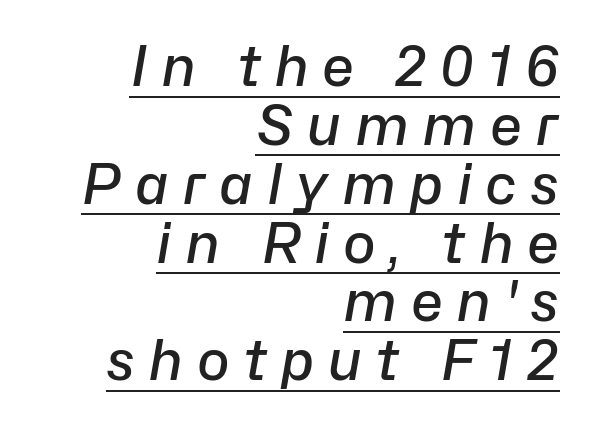
Q: Is the text bold? A: Semi-bold.
Q: Is the text italic (slanted)? A: Yes, it leans right by about 10 degrees.
Q: Is the text underlined? A: Yes.
Q: How is the paragraph aligned? A: Right-aligned.
Q: Is the spacing between letters normal or unusually wide? A: Unusually wide.
Q: Is the spacing between lines tight, normal or loose? A: Tight.
Q: Width (condensed, normal, or wide)? A: Normal.
Q: Stroke contrast? A: Low.
Q: x-height? A: Medium.
Q: Monospaced? A: No.
